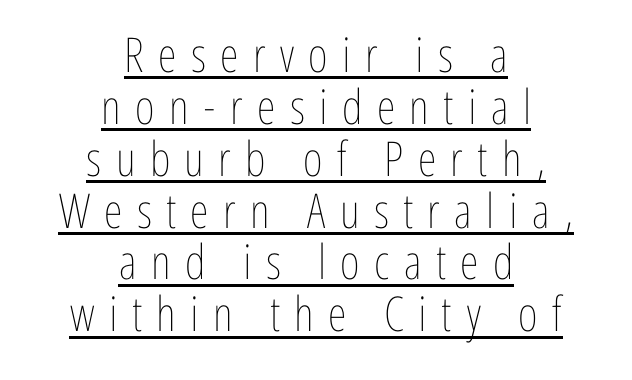
The image shows 48 px thin, condensed type, upright; set centered, tight line spacing (1.08x), unusually wide letter spacing (+0.3 em), underlined; low stroke contrast and a medium x-height.
